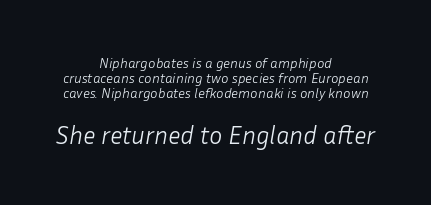
{"italic": "yes", "lean": "right", "slant_degrees": 10, "bold": "no", "underline": "no", "align": "center", "line_spacing": "tight", "line_spacing_ratio": 1.08, "letter_spacing": "normal", "letter_spacing_em": 0.0, "larger_block": "second", "size_ratio": 1.79, "glyph_px": 25}
